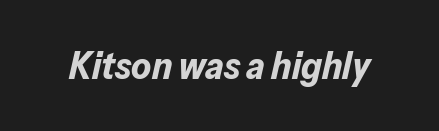
Posture: slanted. Do the characters align in a grid? No, the font is proportional. The space directly below the letters is spotless. How heavy is the stroke? Heavy — this is a bold.
